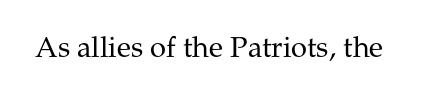
The image shows 29 px regular-weight serif type, upright; set normal letter spacing, not underlined; medium stroke contrast and a medium x-height.
